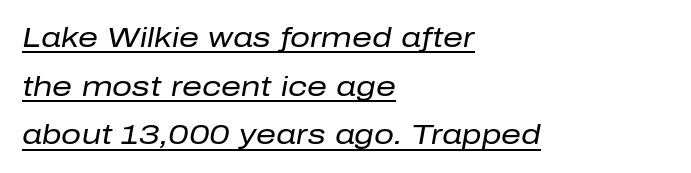
Q: Is the text bold? A: No.
Q: Is the text italic (slanted)? A: Yes, it leans right by about 10 degrees.
Q: Is the text underlined? A: Yes.
Q: How is the paragraph aligned? A: Left-aligned.
Q: Is the spacing between letters normal or unusually wide? A: Normal.
Q: Width (condensed, normal, or wide)? A: Normal.
Q: Stroke contrast? A: Low.
Q: x-height? A: Medium.
Q: Monospaced? A: No.
